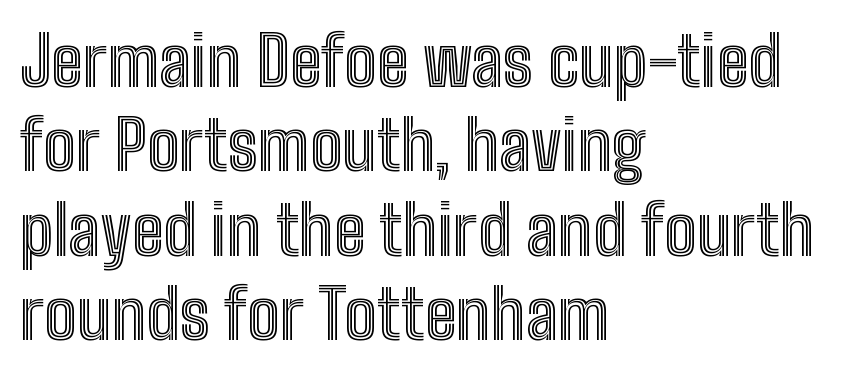
{"italic": "no", "width": "condensed", "x_height": "medium", "monospaced": "no", "underline": "no", "align": "left", "line_spacing_ratio": 1.24, "letter_spacing": "normal", "letter_spacing_em": 0.0, "glyph_px": 68}
